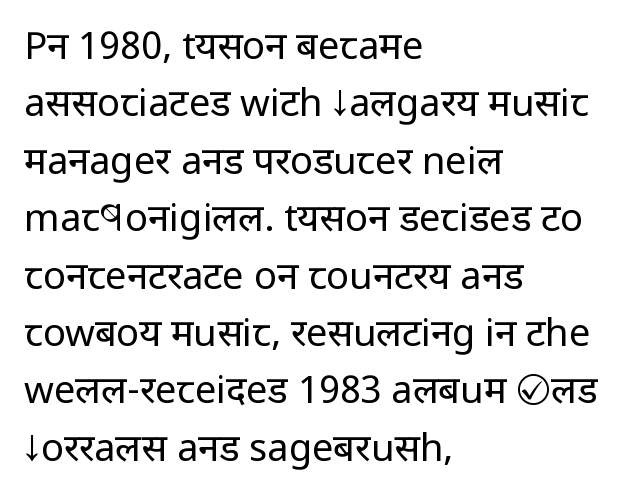
The image shows 38 px regular-weight, condensed sans-serif type, upright; set left-aligned, normal line spacing (1.51x), normal letter spacing, not underlined; low stroke contrast and a large x-height.
